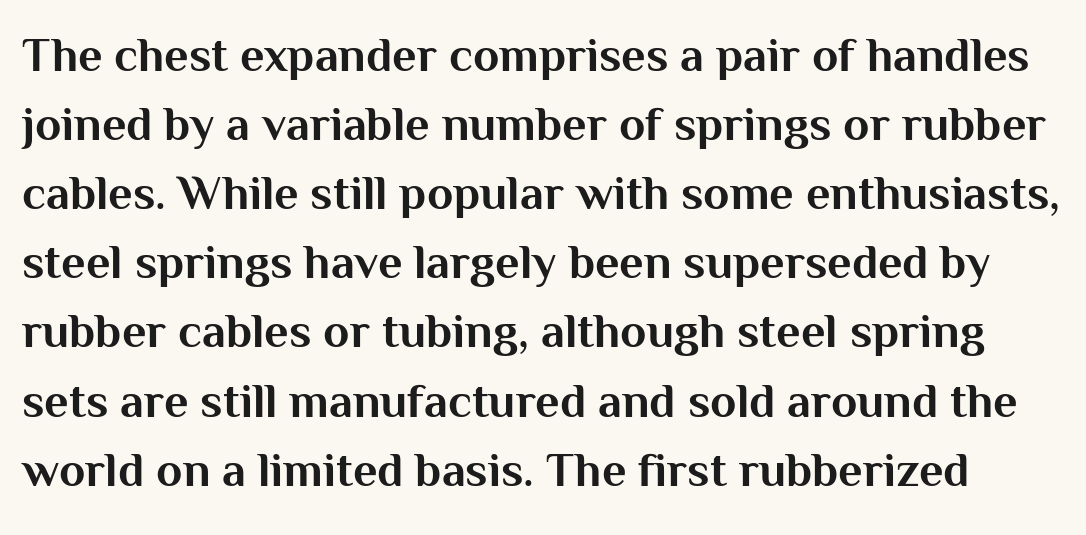
The image shows 48 px bold sans-serif type, upright; set normal line spacing (1.44x), normal letter spacing, not underlined; medium stroke contrast and a medium x-height.
